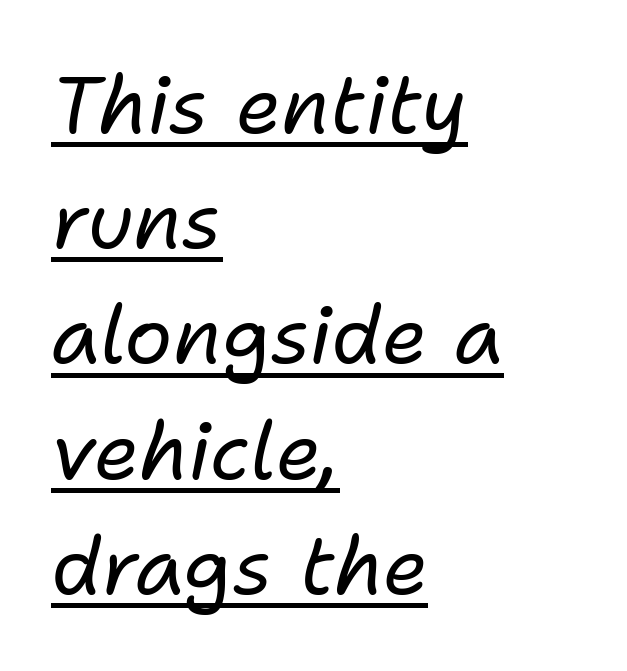
The image shows 80 px regular-weight type, italic (leaning right); set left-aligned, normal line spacing (1.44x), normal letter spacing, underlined; low stroke contrast and a medium x-height.
